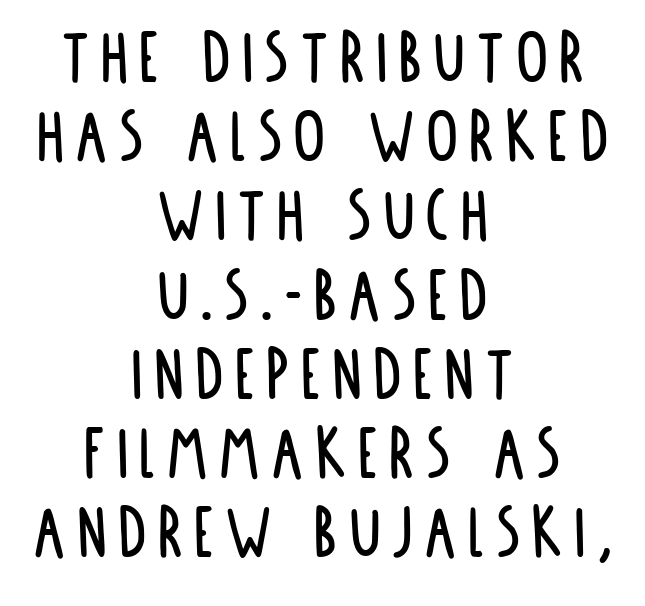
Q: Is the text italic (slanted)? A: No, it is upright.
Q: Is the typeface a serif or a sans-serif typeface? A: Sans-serif.
Q: Is the text underlined? A: No.
Q: How is the paragraph aligned? A: Centered.
Q: Is the spacing between lines tight, normal or loose? A: Tight.
Q: Width (condensed, normal, or wide)? A: Condensed.
Q: Stroke contrast? A: Low.
Q: x-height? A: Large.
Q: Monospaced? A: No.
